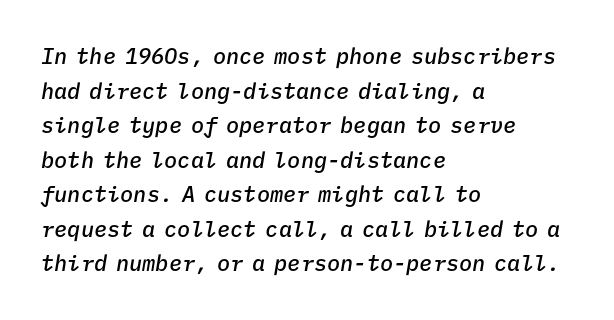
Q: Is the text bold? A: Semi-bold.
Q: Is the text italic (slanted)? A: Yes, it leans right by about 9 degrees.
Q: Is the text underlined? A: No.
Q: How is the paragraph aligned? A: Left-aligned.
Q: Is the spacing between letters normal or unusually wide? A: Normal.
Q: Is the spacing between lines tight, normal or loose? A: Normal.
